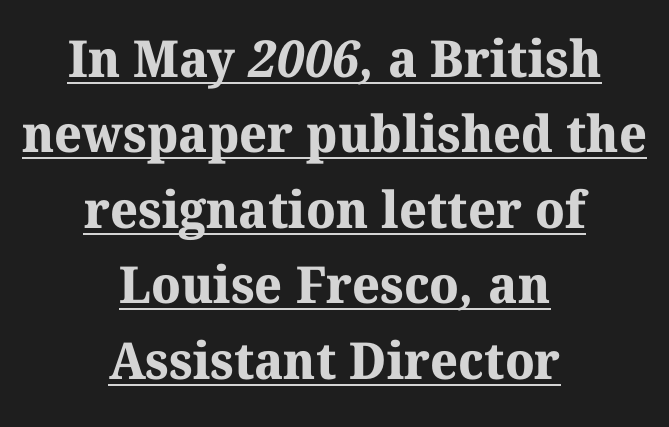
Compared with a flush-left layout, this one balances lines on the center instead. Type style note: has serifs. The gaps between neighbouring characters are ordinary and unremarkable. This is heavy type, rendered in bold. The typesetter has applied underlining to the passage shown. Whoever set this chose a conventional vertical rhythm.
